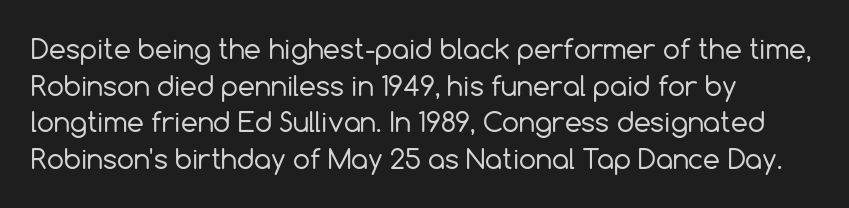
{"italic": "no", "bold": "no", "underline": "no", "align": "left", "line_spacing": "normal", "line_spacing_ratio": 1.36, "letter_spacing": "normal", "letter_spacing_em": 0.0, "glyph_px": 27}
